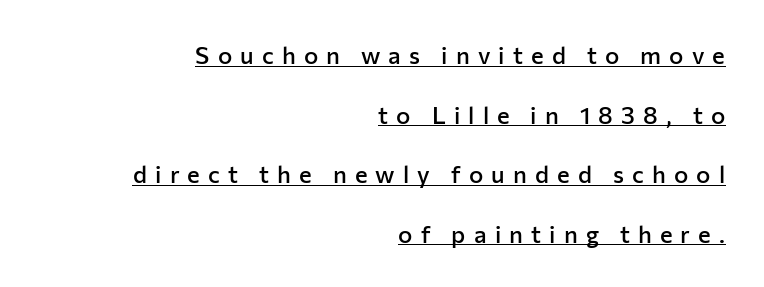
Is the letter spacing exaggerated? Yes — the characters are pushed far apart. This is underlined copy, the kind a proofreader might mark for attention. Moderately thickened strokes mark this as semibold type. A typesetter would call this leading open, well beyond the default. You can tell it's not italic because the verticals are truly vertical. Which margin do the lines hug? The right one — the left edge is uneven.
